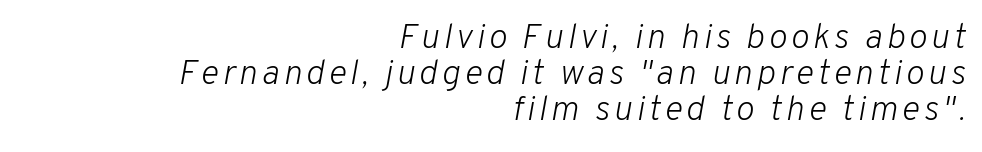
{"italic": "yes", "lean": "right", "slant_degrees": 10, "bold": "no", "weight": "light", "width": "normal", "stroke_contrast": "low", "x_height": "medium", "monospaced": "no", "underline": "no", "align": "right", "line_spacing": "tight", "line_spacing_ratio": 1.03, "glyph_px": 35}
